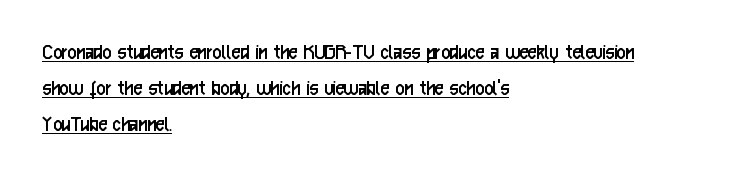
{"italic": "no", "bold": "no", "underline": "yes", "align": "left", "line_spacing": "normal", "line_spacing_ratio": 1.49, "letter_spacing": "normal", "letter_spacing_em": 0.0, "glyph_px": 24}
